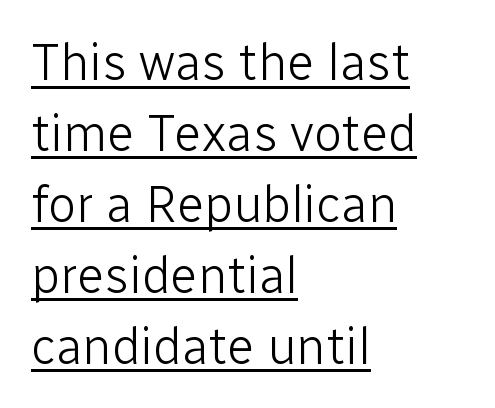
Q: Is the text bold? A: No.
Q: Is the text italic (slanted)? A: No, it is upright.
Q: Is the typeface a serif or a sans-serif typeface? A: Sans-serif.
Q: Is the text underlined? A: Yes.
Q: How is the paragraph aligned? A: Left-aligned.
Q: Is the spacing between letters normal or unusually wide? A: Normal.
Q: Is the spacing between lines tight, normal or loose? A: Normal.
Q: Width (condensed, normal, or wide)? A: Normal.
Q: Stroke contrast? A: Low.
Q: x-height? A: Medium.
Q: Monospaced? A: No.
